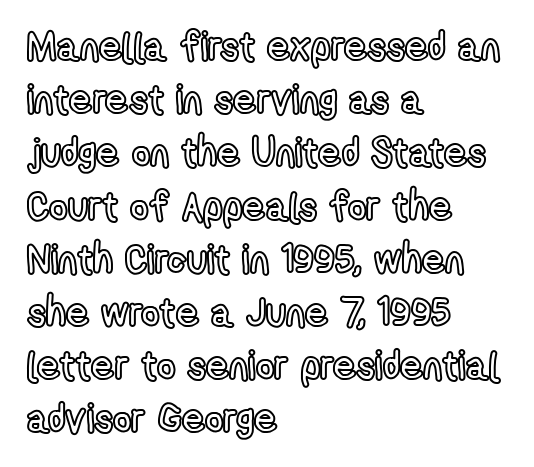
The image shows 40 px condensed type, upright; set left-aligned, normal line spacing (1.33x), normal letter spacing, not underlined; a medium x-height.
